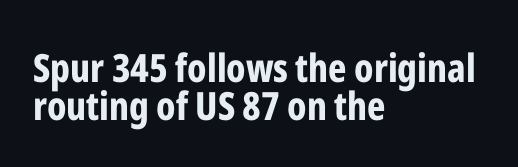
Q: Is the text bold? A: Yes.
Q: Is the text italic (slanted)? A: No, it is upright.
Q: Is the typeface a serif or a sans-serif typeface? A: Sans-serif.
Q: Is the text underlined? A: No.
Q: How is the paragraph aligned? A: Left-aligned.
Q: Is the spacing between letters normal or unusually wide? A: Normal.
Q: Is the spacing between lines tight, normal or loose? A: Tight.
Q: Width (condensed, normal, or wide)? A: Condensed.
Q: Stroke contrast? A: Low.
Q: x-height? A: Medium.
Q: Monospaced? A: No.
